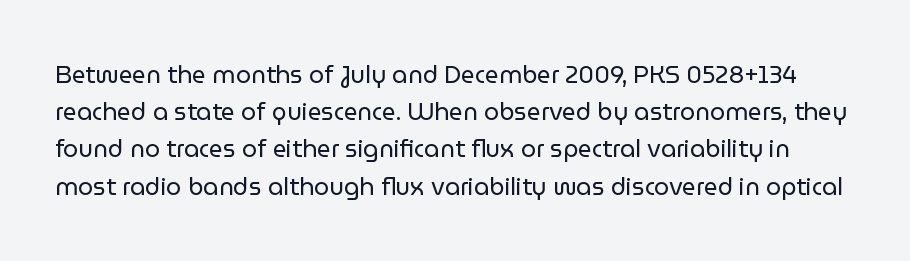
The image shows 24 px text type, upright; set normal line spacing (1.55x), normal letter spacing, not underlined.
